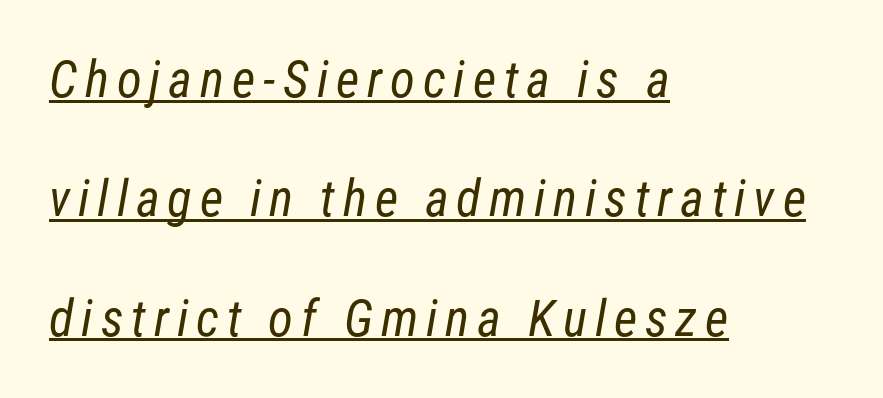
The image shows 51 px regular-weight, condensed sans-serif type; set left-aligned, loose line spacing (2.34x), underlined; low stroke contrast and a medium x-height.
